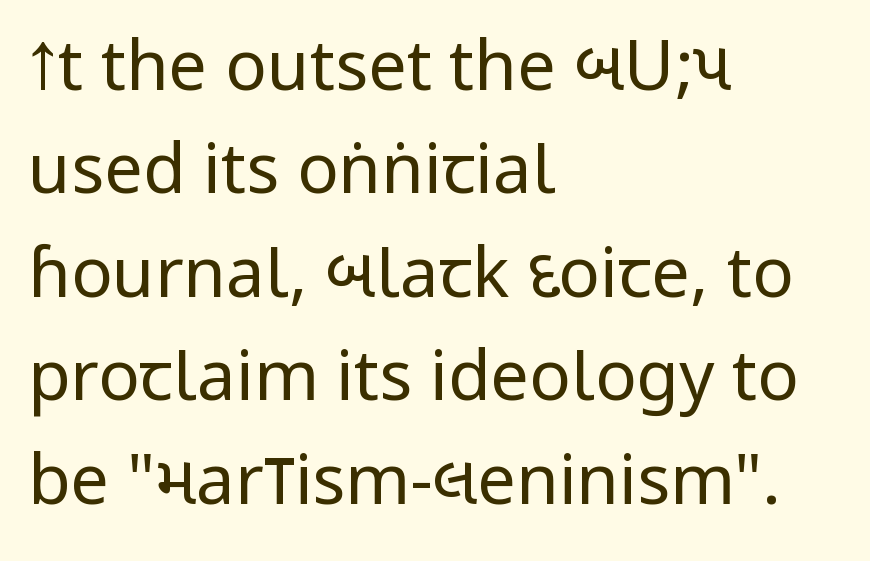
Posture: straight, roman, zero tilt. I'd call this a sans setting — the letters go barefoot. Is the type heavy? It reads as light-to-regular instead. The line-height multiplier appears to be the usual default. The lines are quadded left.
